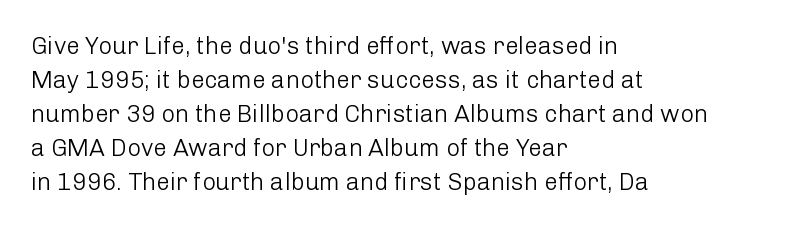
{"italic": "no", "bold": "no", "underline": "no", "align": "left", "line_spacing": "normal", "line_spacing_ratio": 1.42, "letter_spacing": "normal", "letter_spacing_em": 0.0, "glyph_px": 24}
